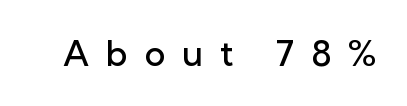
Every character sits straight up, as roman type does. Short note: letters widely spaced. Descender tails drop into unmarked territory. To sum up the face: it is a sans, with no serifs.
